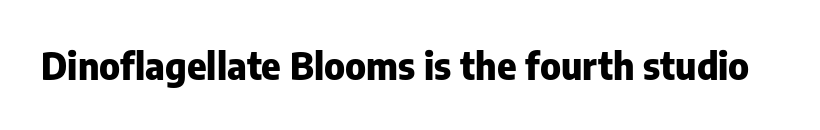
Q: Is the text bold? A: Yes.
Q: Is the text italic (slanted)? A: No, it is upright.
Q: Is the typeface a serif or a sans-serif typeface? A: Sans-serif.
Q: Is the text underlined? A: No.
Q: Is the spacing between letters normal or unusually wide? A: Normal.
Q: Width (condensed, normal, or wide)? A: Normal.
Q: Stroke contrast? A: Low.
Q: x-height? A: Medium.
Q: Monospaced? A: No.
